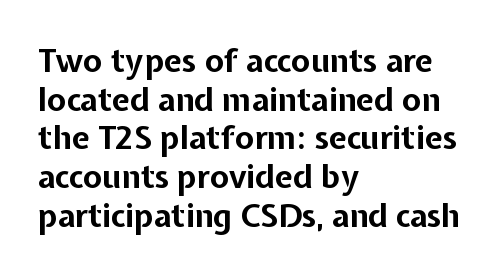
These lines are rendered in a variable-pitch font. Horizontally, the lines are justified to the leading edge only. This is the regular roman posture of the typeface. Strong, thick strokes mark this as bold type. The line texture is even and compact thanks to regular tracking. This sample uses a sans-serif face.
